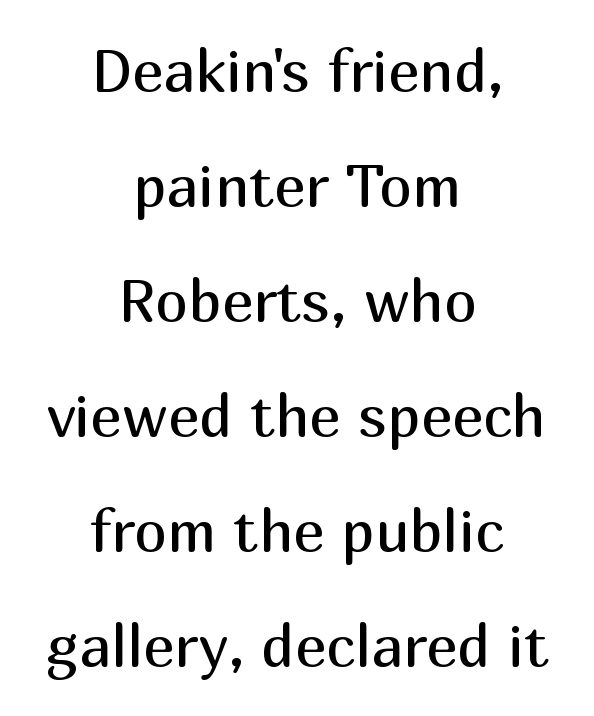
{"serif": "no", "italic": "no", "bold": "no", "weight": "regular", "width": "normal", "stroke_contrast": "medium", "x_height": "medium", "monospaced": "no", "underline": "no", "align": "center", "line_spacing": "loose", "line_spacing_ratio": 1.95, "letter_spacing": "normal", "letter_spacing_em": 0.0, "glyph_px": 59}
